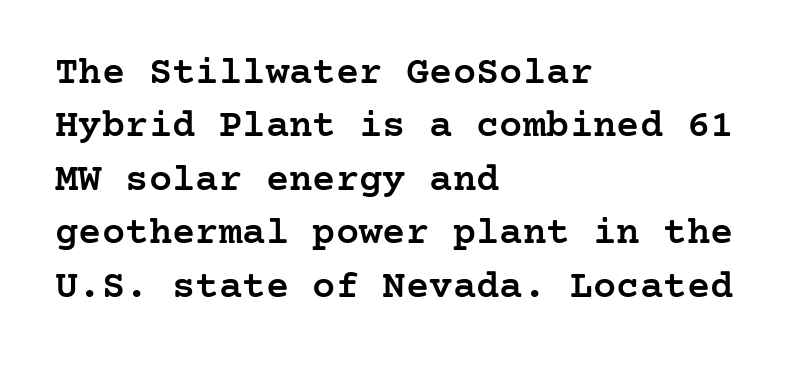
Rendered with straight, roman letterforms. Set as a demibold, roughly 600 on the weight scale. Is the block centered? No — it sits flush against the left margin. Inter-character spacing is left at the font's built-in metrics. Glance below the letters and you will spot only blank space.
